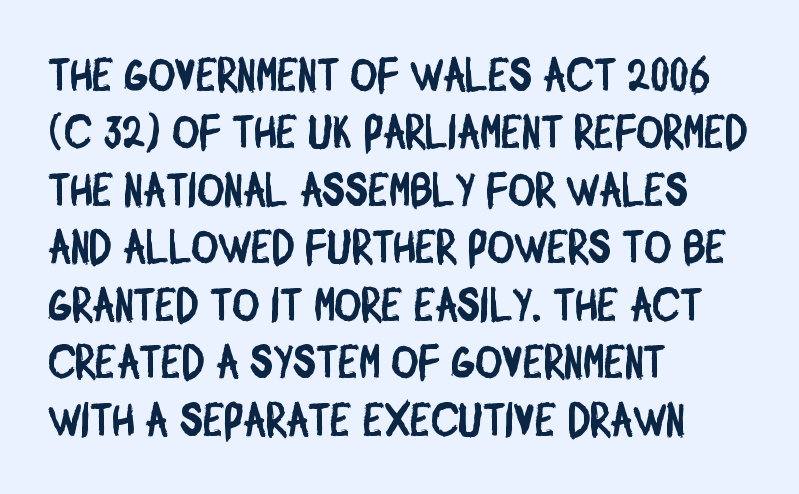
{"serif": "no", "width": "condensed", "stroke_contrast": "low", "x_height": "large", "monospaced": "no", "underline": "no", "align": "left", "line_spacing": "normal", "line_spacing_ratio": 1.25, "letter_spacing": "normal", "letter_spacing_em": 0.0, "glyph_px": 46}
